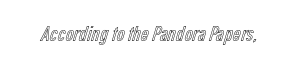
The image shows 22 px text type; set normal letter spacing, not underlined.
